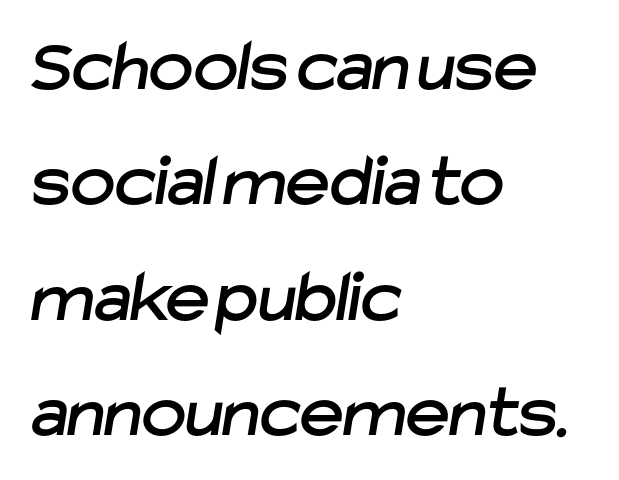
These lines are set flush left with a ragged right edge. Look at the bottom of the vertical strokes: they stop flat, with no serifs. Between one letter and the next there's only the usual sliver of space. Letters rest on an invisible, unmarked baseline. Each letter keeps its own natural width here, so spacing adapts to shape. This sample keeps an unexceptional amount of space between lines.
